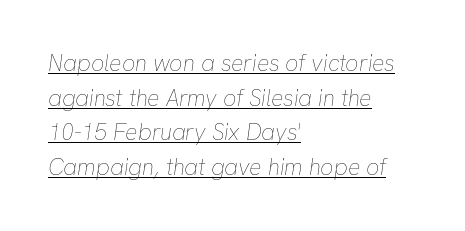
Q: Is the text bold? A: No.
Q: Is the text italic (slanted)? A: Yes, it leans right by about 8 degrees.
Q: Is the text underlined? A: Yes.
Q: How is the paragraph aligned? A: Left-aligned.
Q: Is the spacing between letters normal or unusually wide? A: Normal.
Q: Is the spacing between lines tight, normal or loose? A: Normal.
